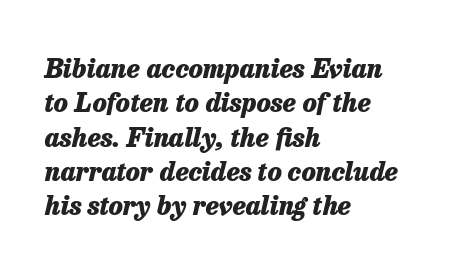
Observe the lean: these are italic letterforms. The tracking reads as untouched default to a designer's eye. The lines in this sample share a left origin and differ only in where they stop. Notice how thick the strokes are: this is what a full bold looks like. In terms of leading, this rendering sits right in the middle.
